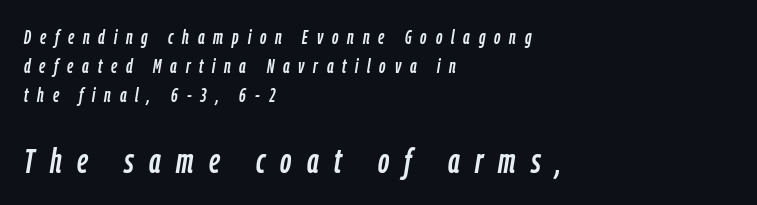
Q: Is the text italic (slanted)? A: Yes, it leans right by about 9 degrees.
Q: Is the text underlined? A: No.
Q: How is the paragraph aligned? A: Left-aligned.
Q: Is the spacing between letters normal or unusually wide? A: Unusually wide.
Q: Is the spacing between lines tight, normal or loose? A: Normal.
Q: Which block of text is set in a larger size, the first (top) or the second (bottom)? A: The second (bottom) one.
Q: Width (condensed, normal, or wide)? A: Condensed.
Q: Stroke contrast? A: Low.
Q: x-height? A: Medium.
Q: Monospaced? A: No.
